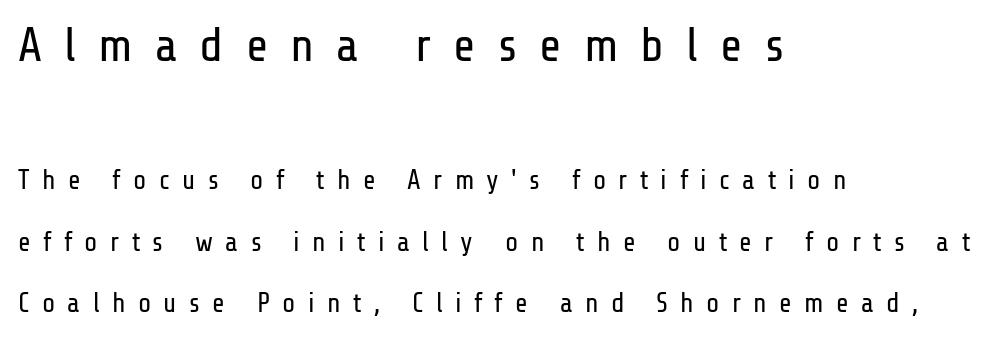
Q: Is the text bold? A: No.
Q: Is the text italic (slanted)? A: No, it is upright.
Q: Is the typeface a serif or a sans-serif typeface? A: Sans-serif.
Q: Is the text underlined? A: No.
Q: How is the paragraph aligned? A: Left-aligned.
Q: Is the spacing between letters normal or unusually wide? A: Unusually wide.
Q: Is the spacing between lines tight, normal or loose? A: Loose.
Q: Which block of text is set in a larger size, the first (top) or the second (bottom)? A: The first (top) one.
Q: Width (condensed, normal, or wide)? A: Condensed.
Q: Stroke contrast? A: Low.
Q: x-height? A: Medium.
Q: Monospaced? A: No.
